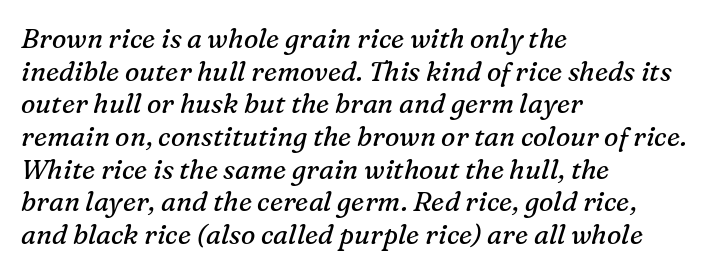
The image shows 27 px text type, italic (leaning right); set left-aligned, line spacing 1.21x, normal letter spacing, not underlined.
